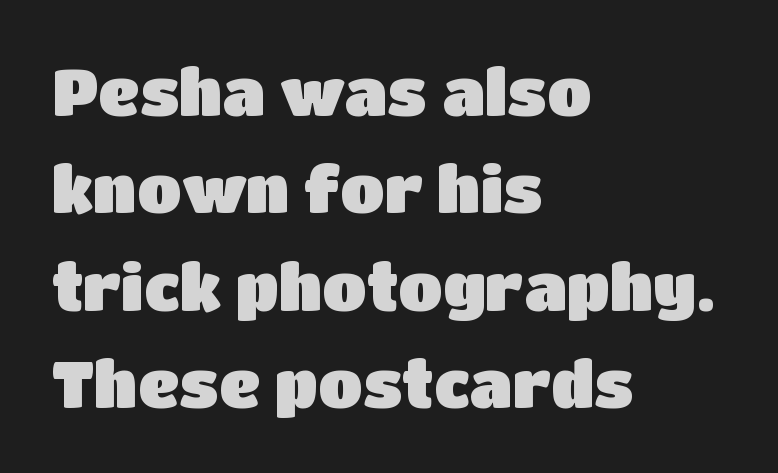
The image shows 65 px sans-serif type, upright; set left-aligned, normal line spacing (1.5x), normal letter spacing, not underlined; low stroke contrast and a large x-height.
